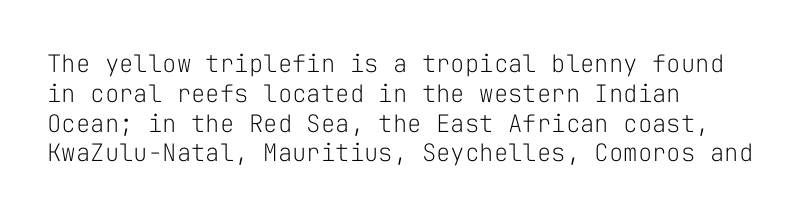
{"italic": "no", "bold": "no", "underline": "no", "align": "left", "line_spacing_ratio": 1.24, "letter_spacing": "normal", "letter_spacing_em": 0.0, "glyph_px": 24}
